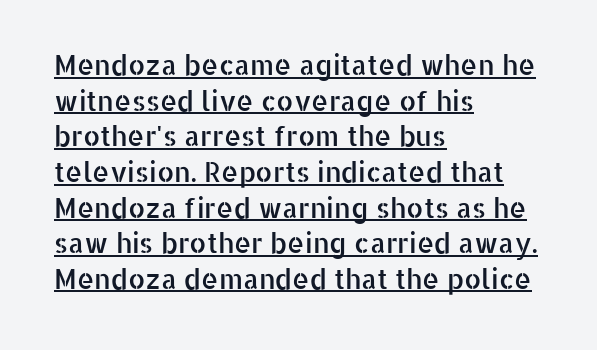
The paragraph shown leans on its left margin. The vertical gap from one line to the next is medium. A rule runs beneath these lines of type. Posture: vertical. You could call the tracking neutral — neither tight nor loose.
